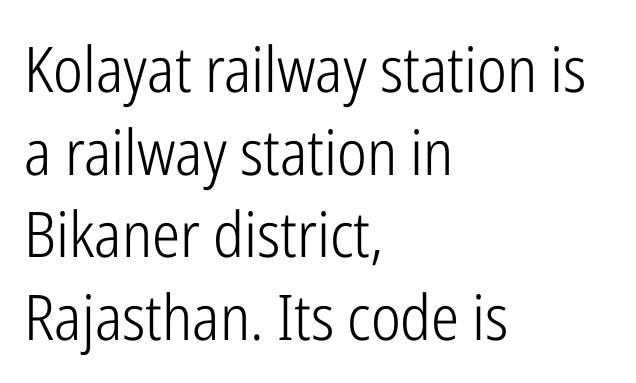
{"serif": "no", "italic": "no", "bold": "no", "weight": "light", "width": "condensed", "stroke_contrast": "low", "x_height": "medium", "monospaced": "no", "underline": "no", "align": "left", "line_spacing": "normal", "line_spacing_ratio": 1.31, "letter_spacing": "normal", "letter_spacing_em": 0.0, "glyph_px": 63}
